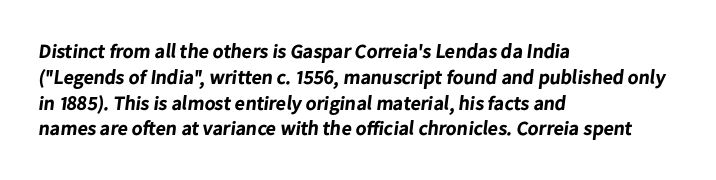
Summary of vertical rhythm: regular, with standard interline spacing. The passage is arranged the way most books set body copy — flush left. The characters look thick and weighty, a clear bold. Underlining? Definitely not there. No extra tracking has been applied to these lines.
